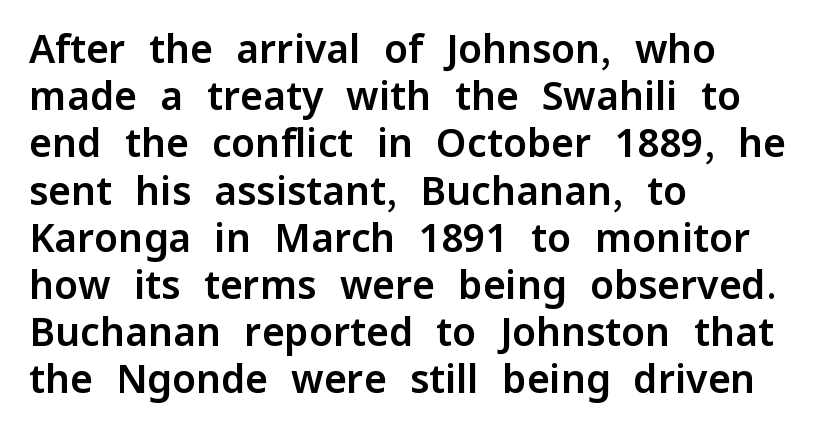
You could not count columns in this text — the font is proportionally spaced. The gap between lines stays unmarked. Quick note: not italic, upright. Short note: letters normally spaced. Alignment: flush left.
